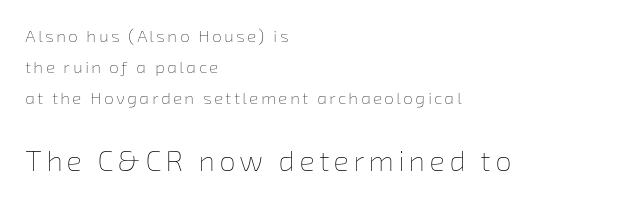
{"bold": "no", "weight": "thin", "width": "normal", "stroke_contrast": "low", "x_height": "medium", "monospaced": "no", "underline": "no", "align": "left", "line_spacing_ratio": 1.83, "larger_block": "second", "size_ratio": 1.71, "glyph_px": 29}
